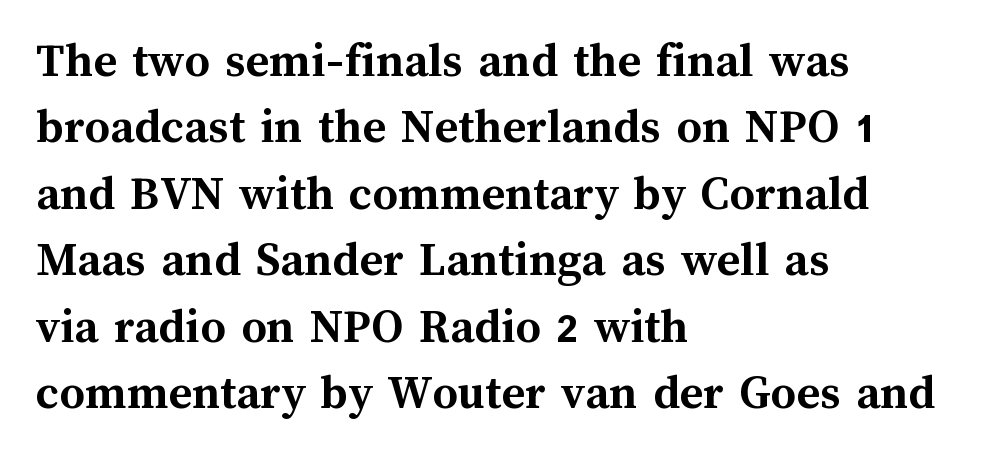
Q: Is the text bold? A: Yes.
Q: Is the text italic (slanted)? A: No, it is upright.
Q: Is the text underlined? A: No.
Q: How is the paragraph aligned? A: Left-aligned.
Q: Is the spacing between letters normal or unusually wide? A: Normal.
Q: Is the spacing between lines tight, normal or loose? A: Normal.
Q: Width (condensed, normal, or wide)? A: Normal.
Q: Stroke contrast? A: Medium.
Q: x-height? A: Medium.
Q: Monospaced? A: No.
